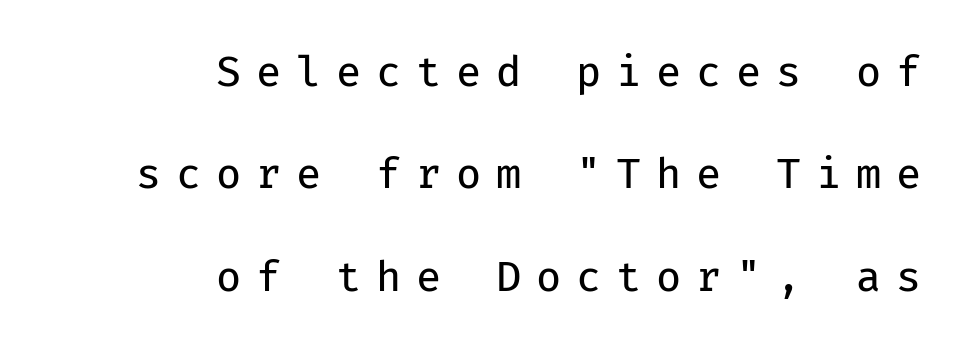
Q: Is the text bold? A: No.
Q: Is the text italic (slanted)? A: No, it is upright.
Q: Is the typeface a serif or a sans-serif typeface? A: Sans-serif.
Q: Is the text underlined? A: No.
Q: How is the paragraph aligned? A: Right-aligned.
Q: Is the spacing between letters normal or unusually wide? A: Unusually wide.
Q: Is the spacing between lines tight, normal or loose? A: Loose.
Q: Width (condensed, normal, or wide)? A: Normal.
Q: Stroke contrast? A: Low.
Q: x-height? A: Medium.
Q: Monospaced? A: Yes.
